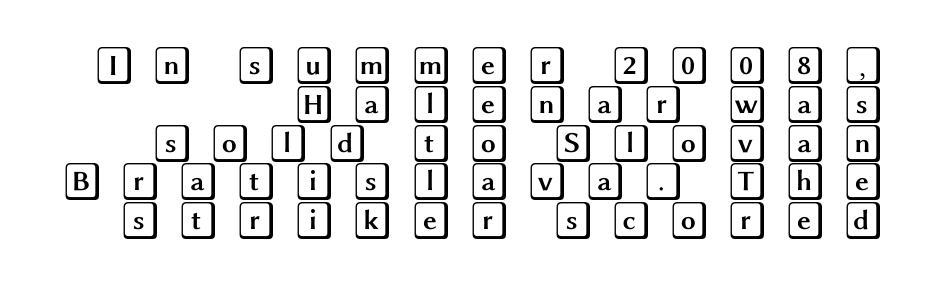
{"italic": "no", "width": "wide", "x_height": "large", "underline": "no", "align": "right", "line_spacing": "tight", "line_spacing_ratio": 1.02, "letter_spacing": "wide", "letter_spacing_em": 0.43, "glyph_px": 38}
